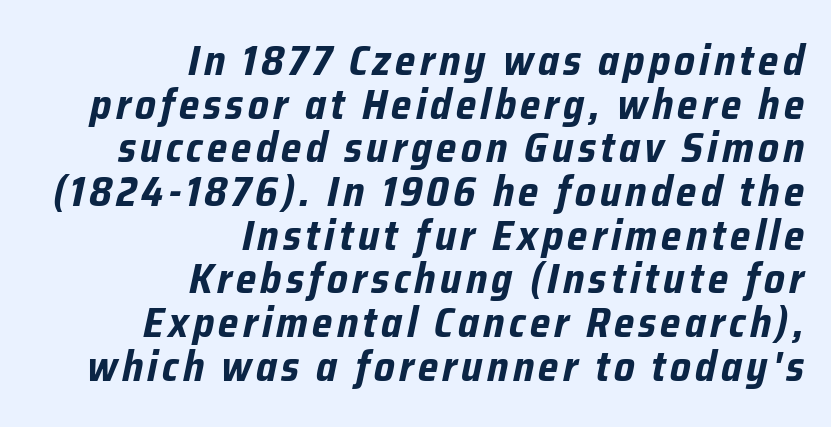
Q: Is the text bold? A: Yes.
Q: Is the text italic (slanted)? A: Yes, it leans right by about 12 degrees.
Q: Is the text underlined? A: No.
Q: How is the paragraph aligned? A: Right-aligned.
Q: Is the spacing between lines tight, normal or loose? A: Tight.
Q: Width (condensed, normal, or wide)? A: Condensed.
Q: Stroke contrast? A: Low.
Q: x-height? A: Medium.
Q: Monospaced? A: No.
